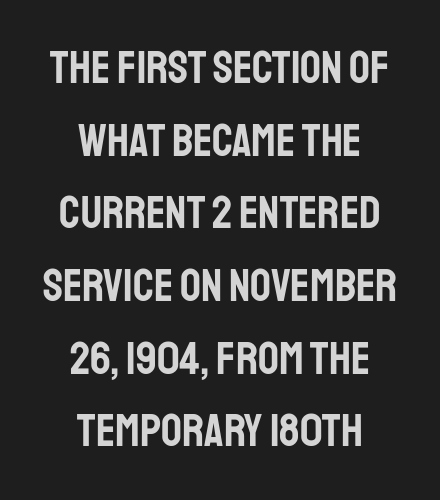
Q: Is the text italic (slanted)? A: No, it is upright.
Q: Is the typeface a serif or a sans-serif typeface? A: Sans-serif.
Q: Is the text underlined? A: No.
Q: How is the paragraph aligned? A: Centered.
Q: Is the spacing between letters normal or unusually wide? A: Normal.
Q: Is the spacing between lines tight, normal or loose? A: Normal.
Q: Width (condensed, normal, or wide)? A: Condensed.
Q: Stroke contrast? A: Low.
Q: x-height? A: Large.
Q: Monospaced? A: No.
